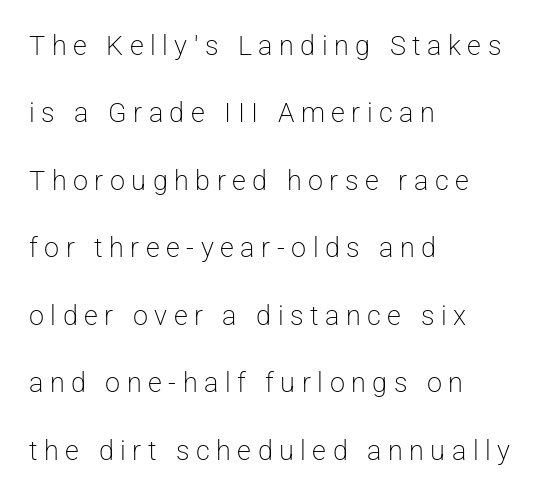
The font's upright variant was chosen for this text. Only glyphs here, with clear space below each row. The line-height multiplier appears high, well above default. Short and long lines alike share a common starting point at left.
